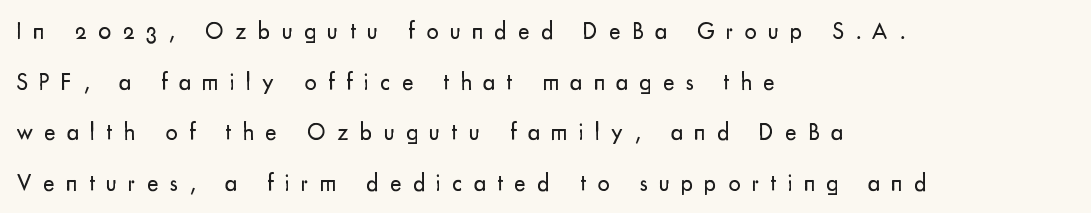
Q: Is the text bold? A: No.
Q: Is the text italic (slanted)? A: No, it is upright.
Q: Is the text underlined? A: No.
Q: How is the paragraph aligned? A: Left-aligned.
Q: Is the spacing between letters normal or unusually wide? A: Unusually wide.
Q: Is the spacing between lines tight, normal or loose? A: Loose.
